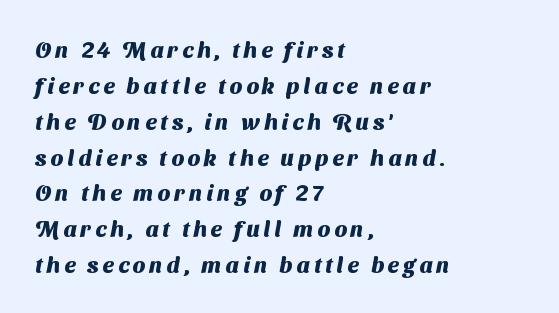
A student would call this left alignment; a typographer would say flush left, rag right. Regular leading. The rendering uses a bold face; every stroke is thick and dark. Check the space under the baseline: it is left empty.
